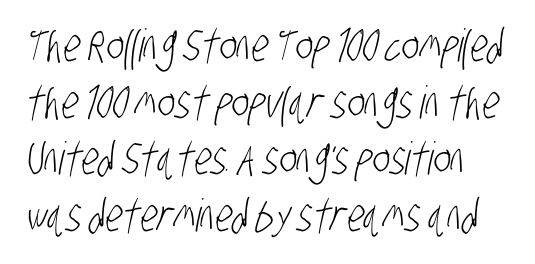
Q: Is the text bold? A: No.
Q: Is the typeface a serif or a sans-serif typeface? A: Sans-serif.
Q: Is the text underlined? A: No.
Q: Is the spacing between letters normal or unusually wide? A: Normal.
Q: Is the spacing between lines tight, normal or loose? A: Normal.
Q: Width (condensed, normal, or wide)? A: Condensed.
Q: Stroke contrast? A: Low.
Q: x-height? A: Large.
Q: Monospaced? A: No.
